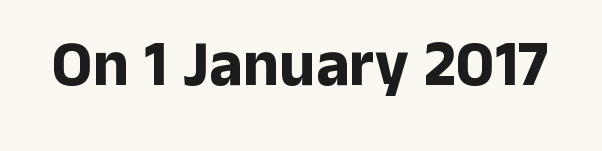
Q: Is the text bold? A: Yes.
Q: Is the text italic (slanted)? A: No, it is upright.
Q: Is the typeface a serif or a sans-serif typeface? A: Sans-serif.
Q: Is the text underlined? A: No.
Q: Is the spacing between letters normal or unusually wide? A: Normal.
Q: Width (condensed, normal, or wide)? A: Normal.
Q: Stroke contrast? A: Low.
Q: x-height? A: Medium.
Q: Monospaced? A: No.
